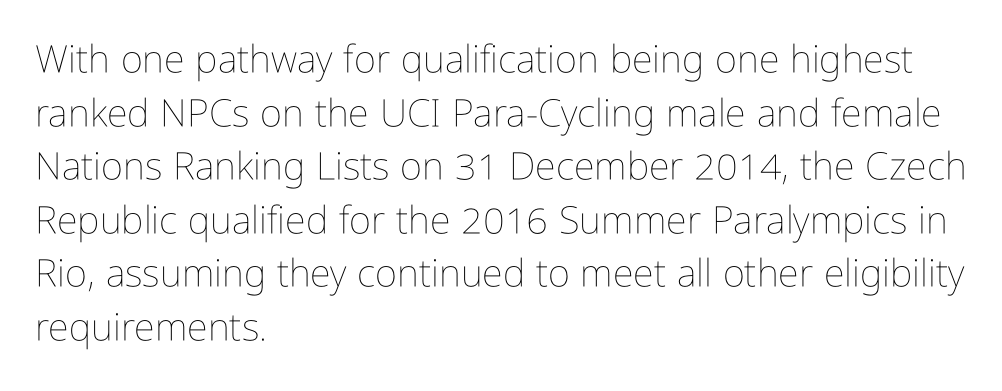
The passage shown stacks its lines at a standard gap. The line texture is even and compact thanks to regular tracking. The letters stand straight up with perfectly vertical stems. Alignment: flush left.
